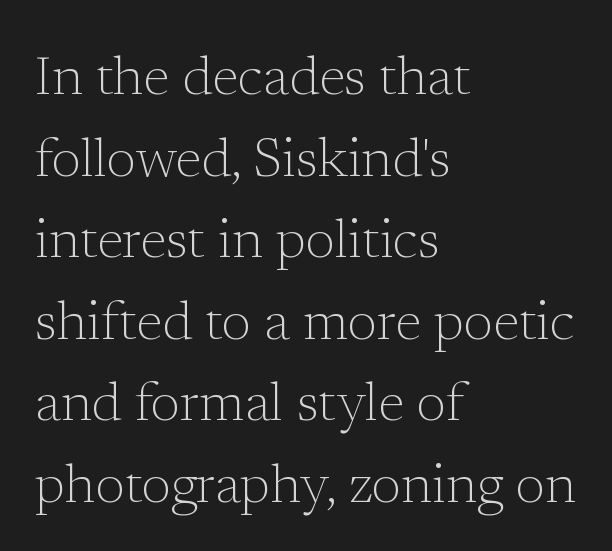
Ascenders rise straight up at ninety degrees. Examine the stroke ends and you'll spot serifs. Glance below the letters and you will spot only blank space. The face used here is proportionally spaced, like ordinary book or web type.
